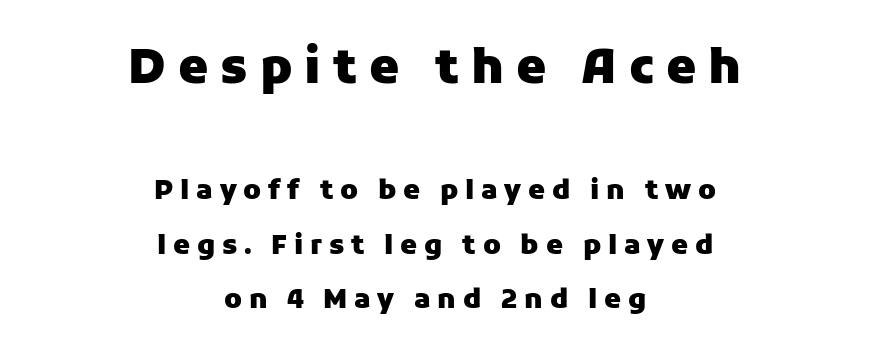
A typesetter would call this heavily tracked-out type. Do the letters lean? They stand straight. Successive baselines arrive slowly, with a big drop between each. Has an underline been added? It has not. In this sample the first text group is rendered at the bigger scale.
